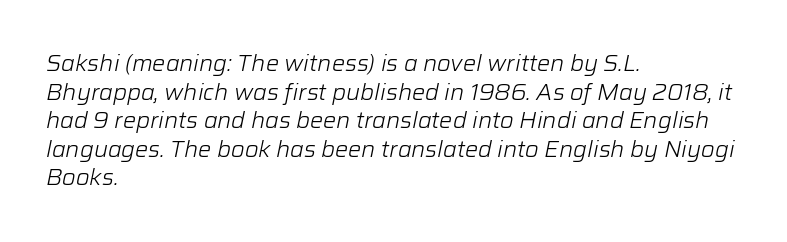
The image shows 22 px text type, italic (leaning right); set left-aligned, normal line spacing (1.3x), normal letter spacing, not underlined.
